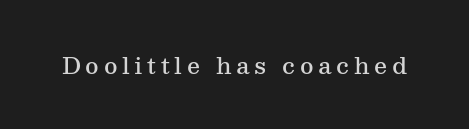
Honestly, there is no underline to notice here at all. Weight check: semibold — heavier than regular, not quite bold. The type is letterspaced generously, with wide tracking. Every stem runs plumb, perpendicular to the baseline.
